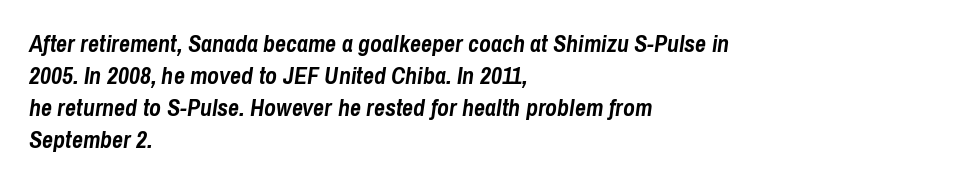
The image shows 24 px bold type, italic (leaning right); set left-aligned, normal line spacing (1.33x), normal letter spacing, not underlined.
